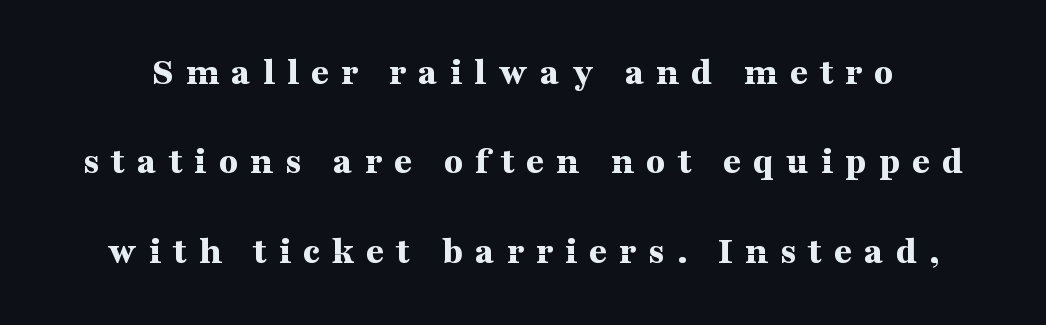
The image shows 39 px bold, wide serif type, upright; set loose line spacing (2.29x), unusually wide letter spacing (+0.31 em), not underlined; medium stroke contrast and a medium x-height.
